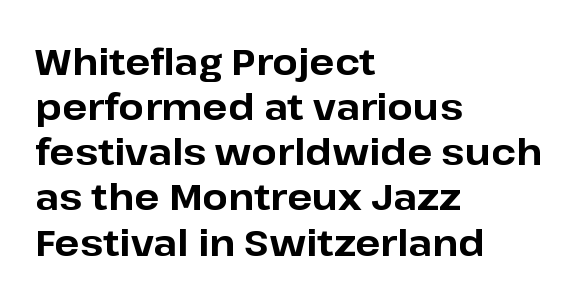
The image shows 37 px bold sans-serif type, upright; set left-aligned, line spacing 1.22x, normal letter spacing, not underlined; low stroke contrast and a medium x-height.
